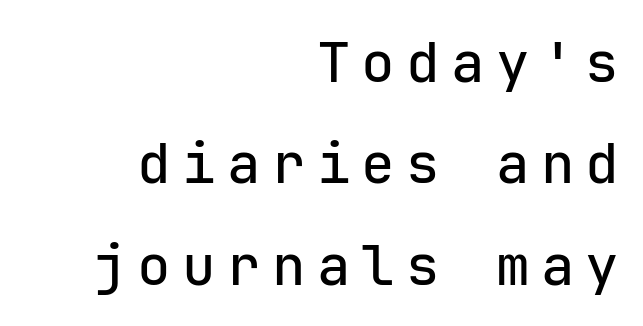
{"serif": "no", "italic": "no", "width": "normal", "stroke_contrast": "low", "x_height": "medium", "monospaced": "yes", "underline": "no", "align": "right", "line_spacing_ratio": 1.81, "letter_spacing": "wide", "letter_spacing_em": 0.2, "glyph_px": 56}
